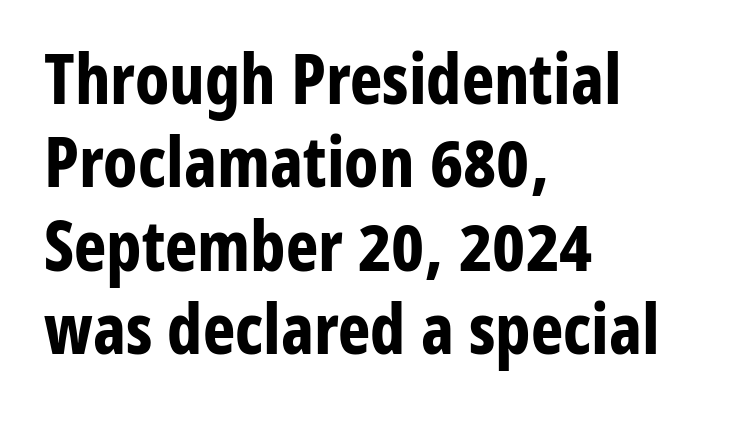
Q: Is the text bold? A: Yes.
Q: Is the text italic (slanted)? A: No, it is upright.
Q: Is the typeface a serif or a sans-serif typeface? A: Sans-serif.
Q: Is the text underlined? A: No.
Q: How is the paragraph aligned? A: Left-aligned.
Q: Is the spacing between letters normal or unusually wide? A: Normal.
Q: Width (condensed, normal, or wide)? A: Condensed.
Q: Stroke contrast? A: Low.
Q: x-height? A: Medium.
Q: Monospaced? A: No.
